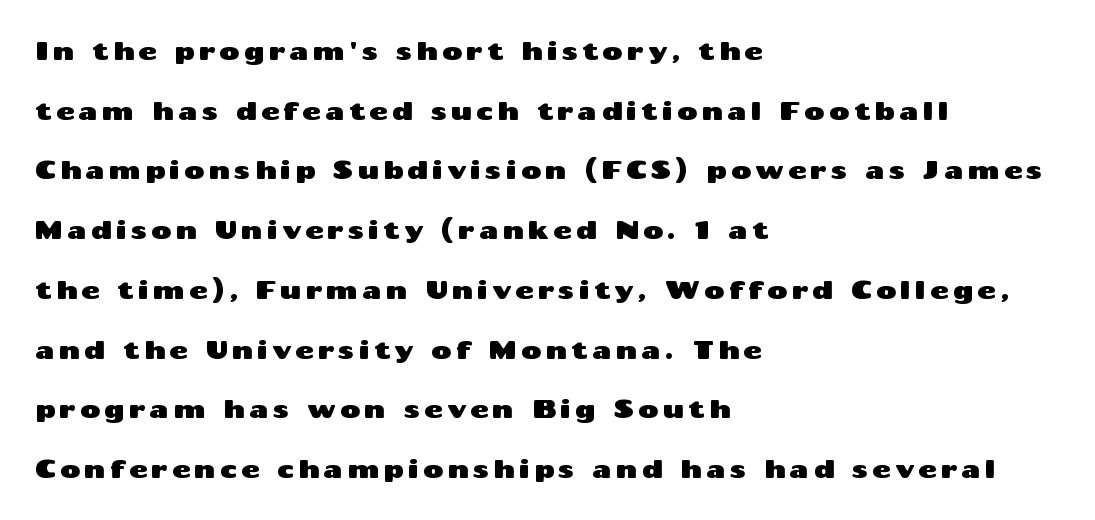
Q: Is the text italic (slanted)? A: No, it is upright.
Q: Is the text underlined? A: No.
Q: How is the paragraph aligned? A: Left-aligned.
Q: Is the spacing between lines tight, normal or loose? A: Loose.
